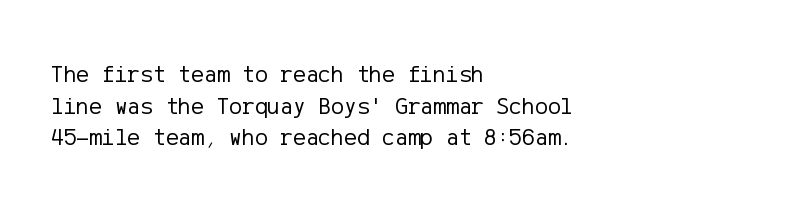
The image shows 24 px text type, upright; set left-aligned, normal line spacing (1.32x), normal letter spacing, not underlined.
